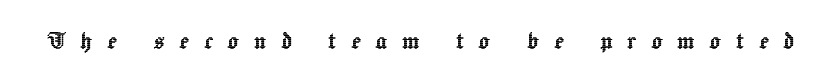
Q: Is the text italic (slanted)? A: No, it is upright.
Q: Is the text underlined? A: No.
Q: Is the spacing between letters normal or unusually wide? A: Unusually wide.
Q: Width (condensed, normal, or wide)? A: Normal.
Q: x-height? A: Medium.
Q: Monospaced? A: No.
